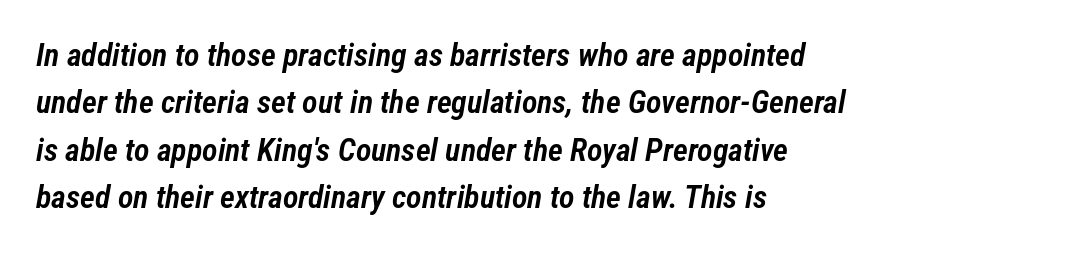
A semibold gives these letters moderate extra thickness, short of bold. You could not count columns in this text — the font is proportionally spaced. The zone under the glyphs is completely vacant. Is the letter spacing exaggerated? No — it looks like the ordinary default. The whole block is typeset with a tilt.
